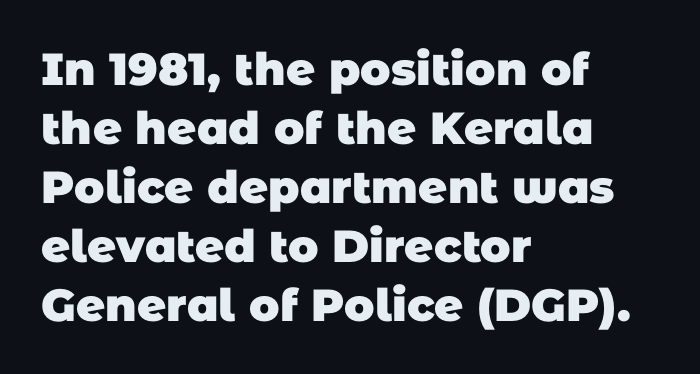
{"serif": "no", "bold": "yes", "weight": "heavy", "width": "normal", "stroke_contrast": "low", "x_height": "large", "monospaced": "no", "underline": "no", "align": "left", "line_spacing": "normal", "line_spacing_ratio": 1.31, "letter_spacing": "normal", "letter_spacing_em": 0.0, "glyph_px": 45}
